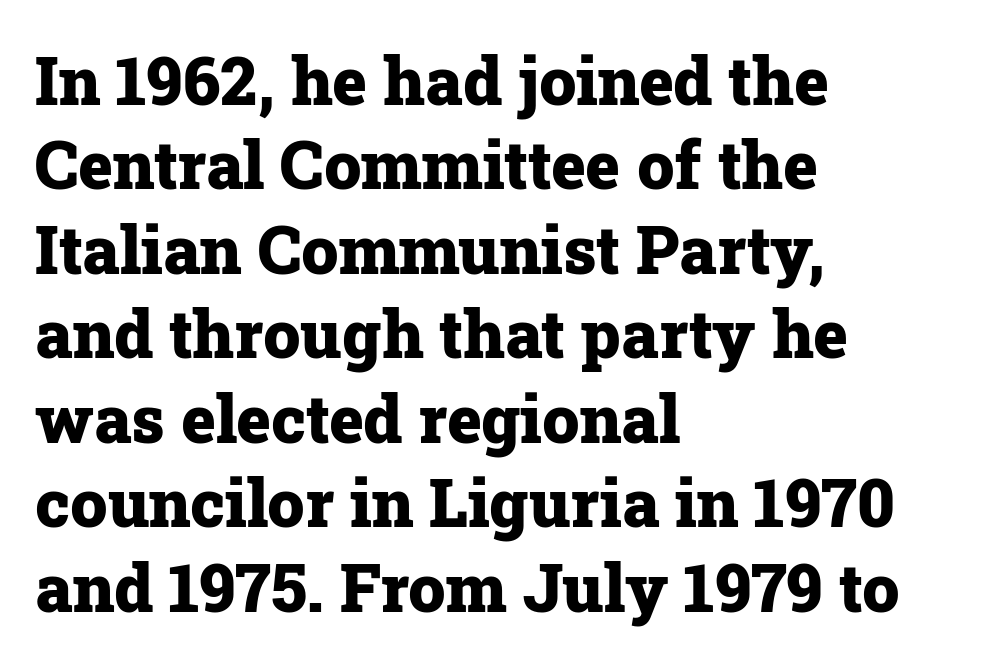
The image shows 66 px heavy serif type, upright; set left-aligned, normal line spacing (1.28x), normal letter spacing, not underlined; low stroke contrast and a medium x-height.
